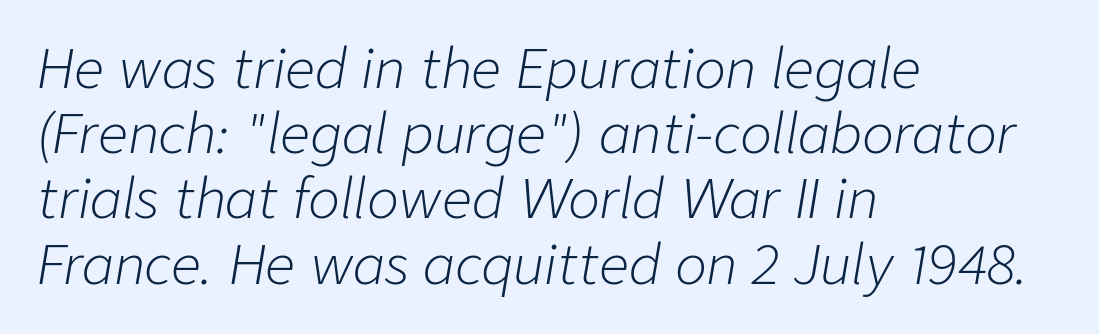
Q: Is the text bold? A: No.
Q: Is the text italic (slanted)? A: Yes, it leans right by about 9 degrees.
Q: Is the text underlined? A: No.
Q: How is the paragraph aligned? A: Left-aligned.
Q: Is the spacing between letters normal or unusually wide? A: Normal.
Q: Width (condensed, normal, or wide)? A: Normal.
Q: Stroke contrast? A: Low.
Q: x-height? A: Medium.
Q: Monospaced? A: No.
